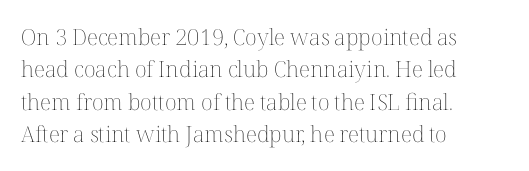
Q: Is the text bold? A: No.
Q: Is the text italic (slanted)? A: No, it is upright.
Q: Is the text underlined? A: No.
Q: How is the paragraph aligned? A: Left-aligned.
Q: Is the spacing between letters normal or unusually wide? A: Normal.
Q: Is the spacing between lines tight, normal or loose? A: Normal.
